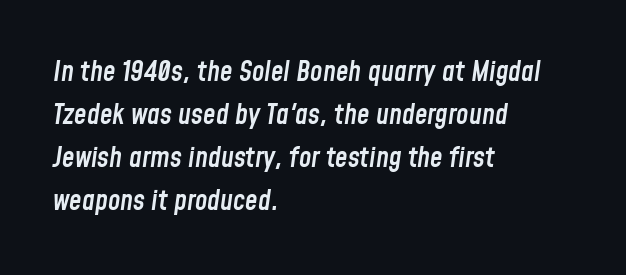
{"italic": "yes", "lean": "right", "slant_degrees": 8, "bold": "semi", "weight": "semibold", "width": "condensed", "stroke_contrast": "low", "x_height": "medium", "monospaced": "no", "underline": "no", "align": "left", "line_spacing": "normal", "line_spacing_ratio": 1.53, "letter_spacing": "normal", "letter_spacing_em": 0.0, "glyph_px": 28}
